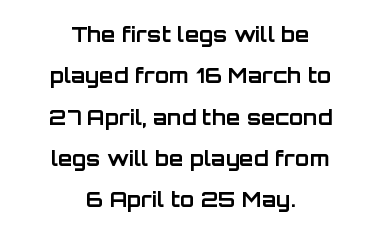
The image shows 21 px bold type, upright; set centered, loose line spacing (1.97x), normal letter spacing, not underlined.
